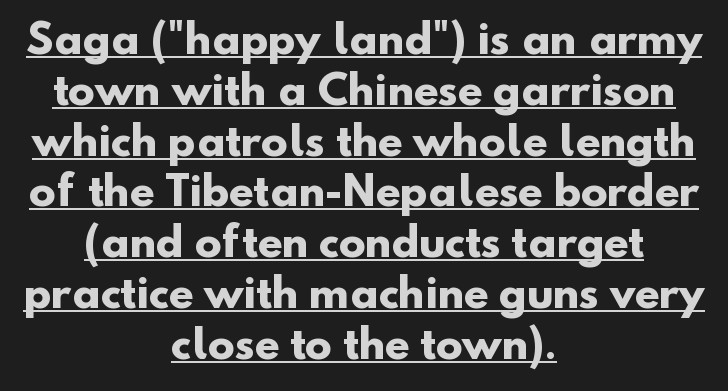
One-word summary of the alignment: center. These lines are rendered in a variable-pitch font. Between one letter and the next there's only the usual sliver of space. Honestly, the row spacing looks completely unremarkable. Is the type bold? Yes — the strokes are clearly thick and heavy.
